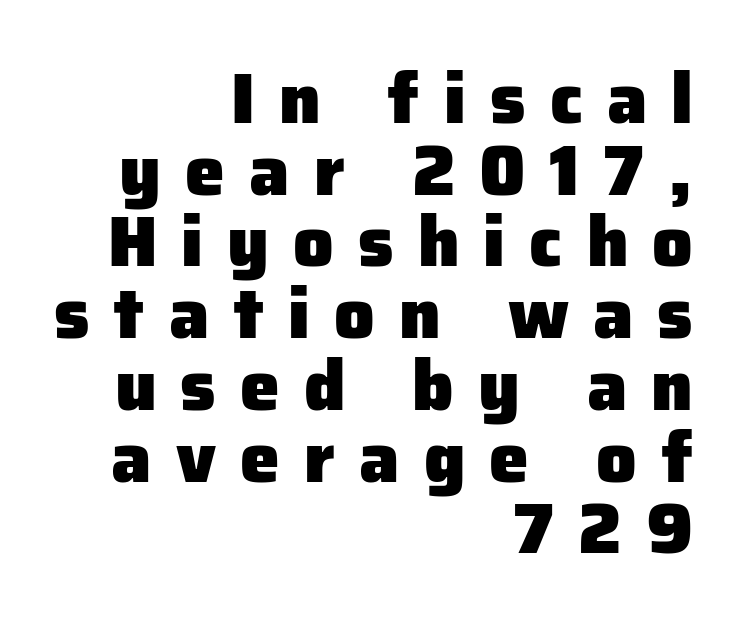
{"serif": "no", "italic": "no", "bold": "yes", "weight": "heavy", "width": "normal", "stroke_contrast": "low", "x_height": "medium", "monospaced": "no", "underline": "no", "align": "right", "line_spacing": "tight", "line_spacing_ratio": 1.01, "letter_spacing": "wide", "letter_spacing_em": 0.34, "glyph_px": 71}
